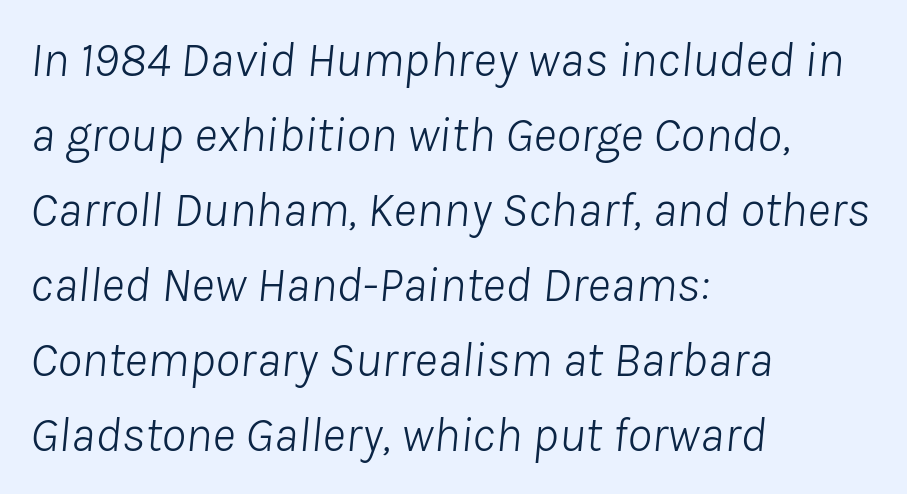
The image shows 50 px light type, italic (leaning right); set left-aligned, normal line spacing (1.5x), normal letter spacing, not underlined; low stroke contrast and a medium x-height.
